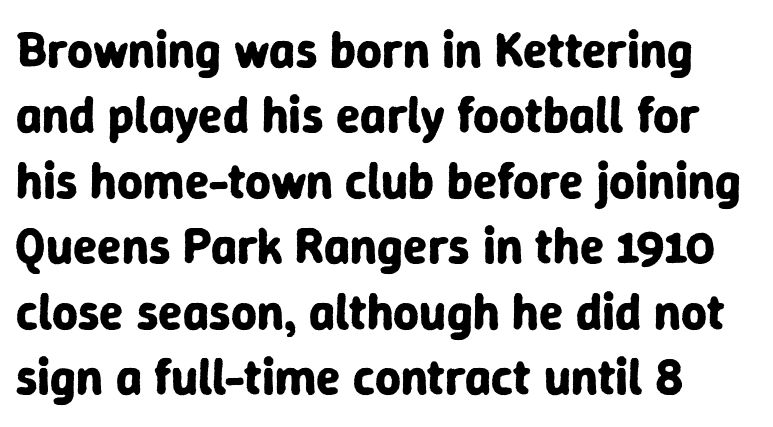
The image shows 50 px bold sans-serif type, upright; set left-aligned, normal line spacing (1.31x), normal letter spacing, not underlined; low stroke contrast and a medium x-height.
